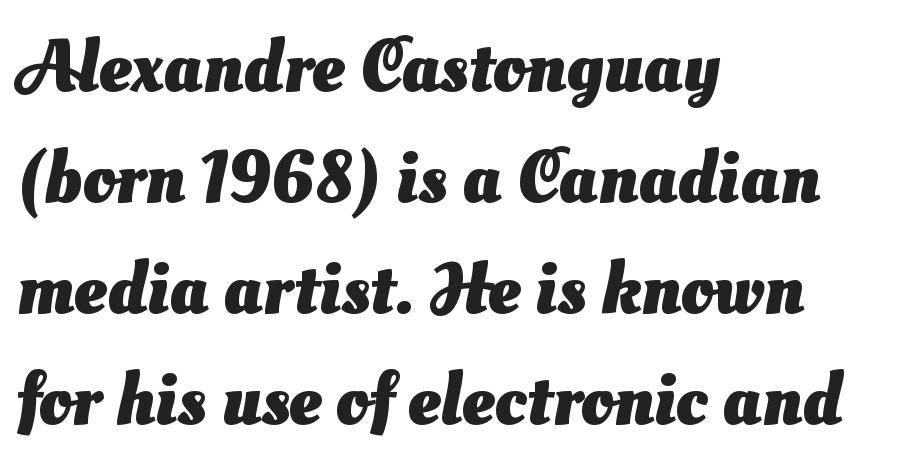
Q: Is the text bold? A: Yes.
Q: Is the typeface a serif or a sans-serif typeface? A: Sans-serif.
Q: Is the text underlined? A: No.
Q: How is the paragraph aligned? A: Left-aligned.
Q: Is the spacing between letters normal or unusually wide? A: Normal.
Q: Is the spacing between lines tight, normal or loose? A: Normal.
Q: Width (condensed, normal, or wide)? A: Normal.
Q: Stroke contrast? A: Medium.
Q: x-height? A: Small.
Q: Monospaced? A: No.
